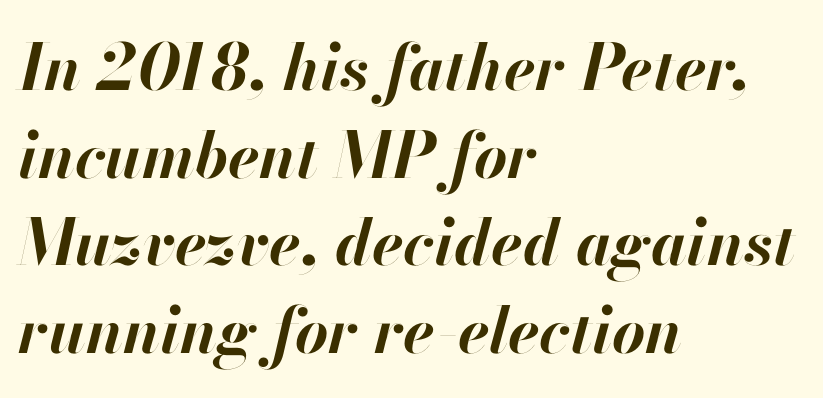
Q: Is the text bold? A: Yes.
Q: Is the text italic (slanted)? A: Yes, it leans right by about 13 degrees.
Q: Is the text underlined? A: No.
Q: How is the paragraph aligned? A: Left-aligned.
Q: Is the spacing between letters normal or unusually wide? A: Normal.
Q: Is the spacing between lines tight, normal or loose? A: Normal.
Q: Width (condensed, normal, or wide)? A: Normal.
Q: Stroke contrast? A: High.
Q: x-height? A: Small.
Q: Monospaced? A: No.
